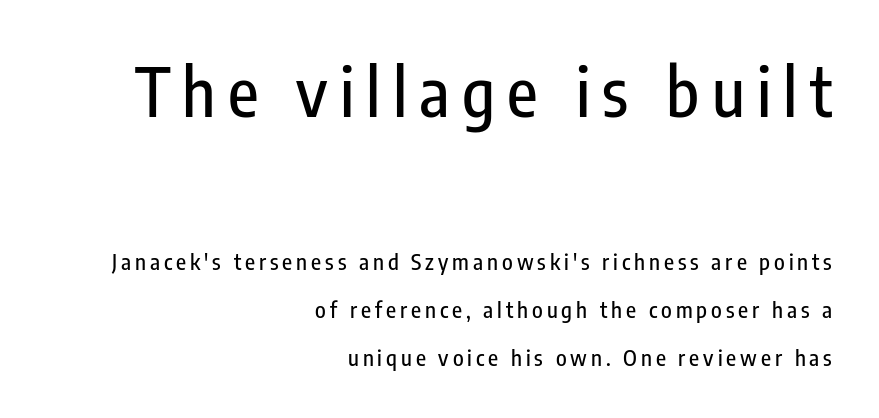
The image shows 67 px condensed sans-serif type, upright; set right-aligned, loose line spacing (2.18x), not underlined; the first (top) block is 3.05x larger; low stroke contrast and a medium x-height.
